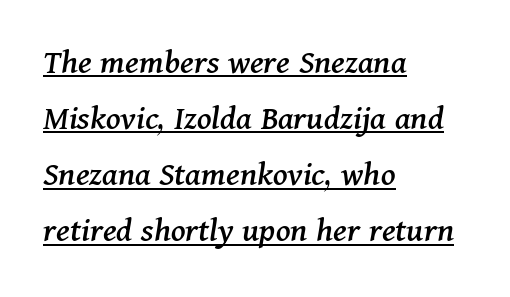
Q: Is the text italic (slanted)? A: Yes, it leans right by about 11 degrees.
Q: Is the typeface a serif or a sans-serif typeface? A: Serif.
Q: Is the text underlined? A: Yes.
Q: How is the paragraph aligned? A: Left-aligned.
Q: Is the spacing between letters normal or unusually wide? A: Normal.
Q: Is the spacing between lines tight, normal or loose? A: Normal.
Q: Width (condensed, normal, or wide)? A: Normal.
Q: Stroke contrast? A: Medium.
Q: x-height? A: Medium.
Q: Monospaced? A: No.
